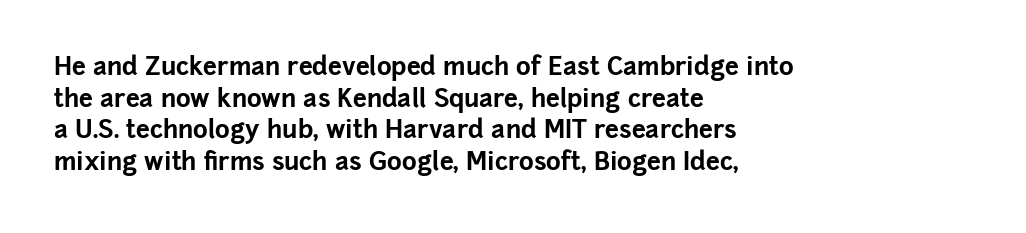
Short and long lines alike share a common starting point at left. The vertical gap from one line to the next is medium. Does the lettering tilt? It doesn't — this is upright. Underline: absent. The tracking reads as untouched default to a designer's eye. Chunky letters — that's bold for sure.
